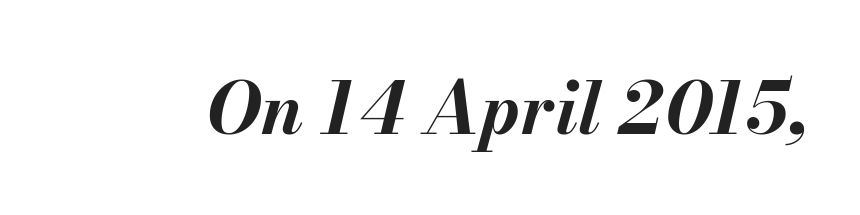
Q: Is the text bold? A: Yes.
Q: Is the text italic (slanted)? A: Yes, it leans right by about 13 degrees.
Q: Is the text underlined? A: No.
Q: Is the spacing between letters normal or unusually wide? A: Normal.
Q: Width (condensed, normal, or wide)? A: Normal.
Q: Stroke contrast? A: Medium.
Q: x-height? A: Small.
Q: Monospaced? A: No.
